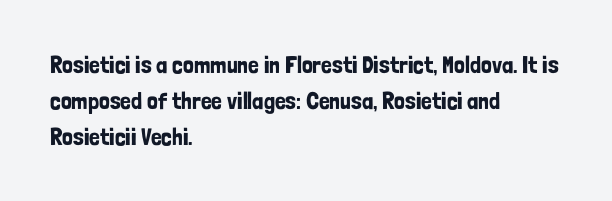
The image shows 24 px text type, upright; set left-aligned, normal line spacing (1.49x), normal letter spacing, not underlined.
